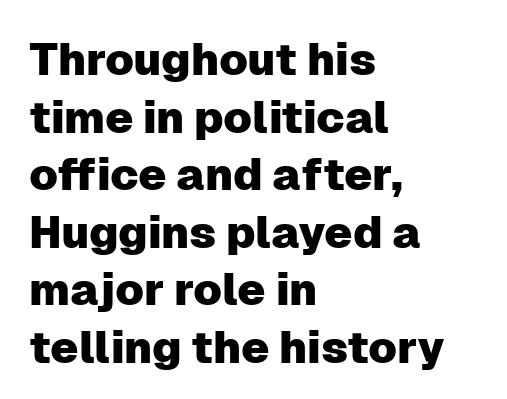
Does the lettering tilt? It doesn't — this is upright. The lines sit at an ordinary, default distance from one another. The typeface chosen for these lines omits serifs. The passage shown is typed in a proportional face where columns would drift.
